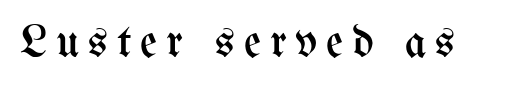
Q: Is the text bold? A: No.
Q: Is the text italic (slanted)? A: No, it is upright.
Q: Is the text underlined? A: No.
Q: Width (condensed, normal, or wide)? A: Condensed.
Q: Stroke contrast? A: Medium.
Q: x-height? A: Medium.
Q: Monospaced? A: No.
